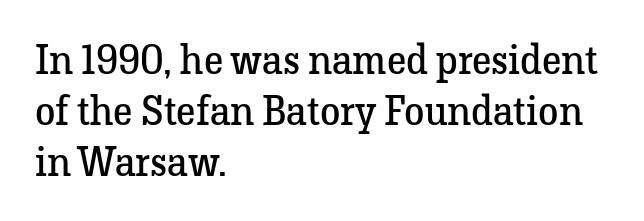
Q: Is the text bold? A: No.
Q: Is the text italic (slanted)? A: No, it is upright.
Q: Is the typeface a serif or a sans-serif typeface? A: Serif.
Q: Is the text underlined? A: No.
Q: How is the paragraph aligned? A: Left-aligned.
Q: Is the spacing between letters normal or unusually wide? A: Normal.
Q: Width (condensed, normal, or wide)? A: Normal.
Q: Stroke contrast? A: Low.
Q: x-height? A: Medium.
Q: Monospaced? A: No.
